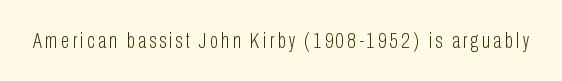
The image shows 22 px text type, upright; set not underlined.
